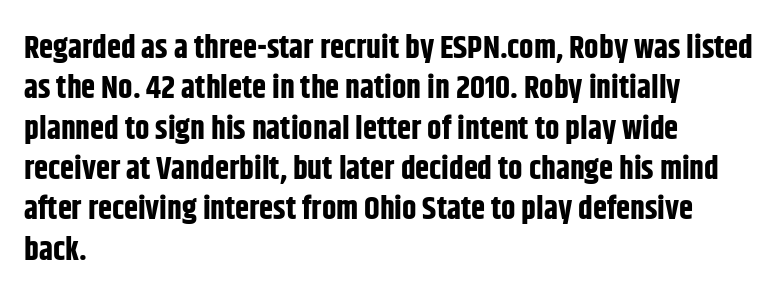
The image shows 32 px bold, condensed sans-serif type, upright; set left-aligned, normal line spacing (1.26x), normal letter spacing, not underlined; low stroke contrast and a large x-height.
